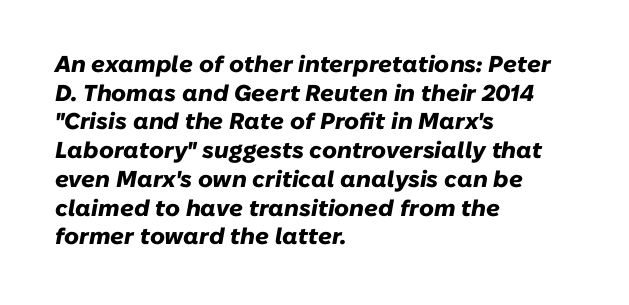
{"italic": "yes", "lean": "right", "slant_degrees": 10, "bold": "yes", "underline": "no", "align": "left", "line_spacing": "normal", "line_spacing_ratio": 1.25, "letter_spacing": "normal", "letter_spacing_em": 0.0, "glyph_px": 23}
